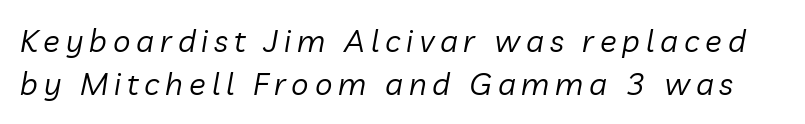
The image shows 31 px regular-weight type, italic (leaning right); set normal line spacing (1.39x), not underlined; low stroke contrast and a medium x-height.
